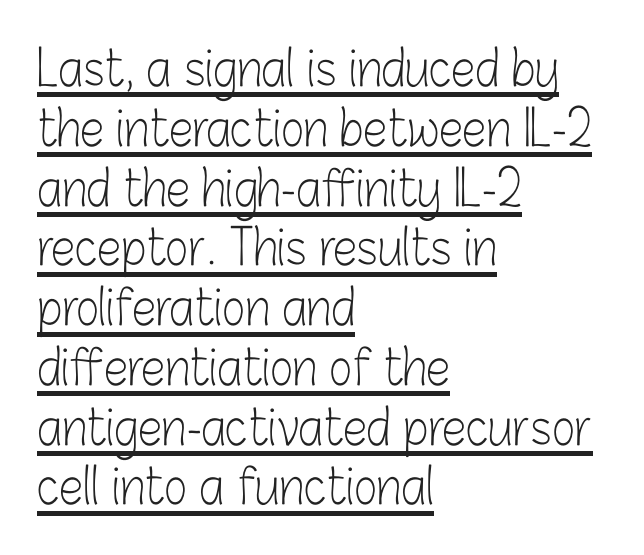
The image shows 49 px light, condensed sans-serif type, upright; set left-aligned, line spacing 1.22x, normal letter spacing, underlined; low stroke contrast and a medium x-height.
